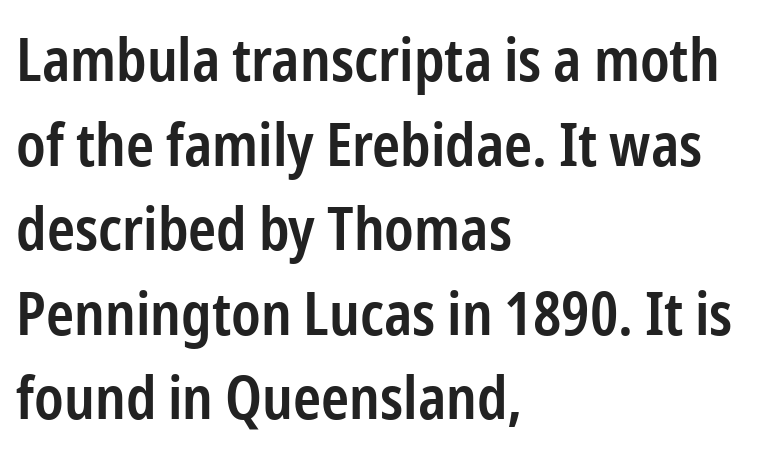
{"serif": "no", "italic": "no", "bold": "semi", "weight": "semibold", "width": "condensed", "stroke_contrast": "low", "x_height": "medium", "monospaced": "no", "underline": "no", "align": "left", "line_spacing": "normal", "line_spacing_ratio": 1.41, "letter_spacing": "normal", "letter_spacing_em": 0.0, "glyph_px": 60}
